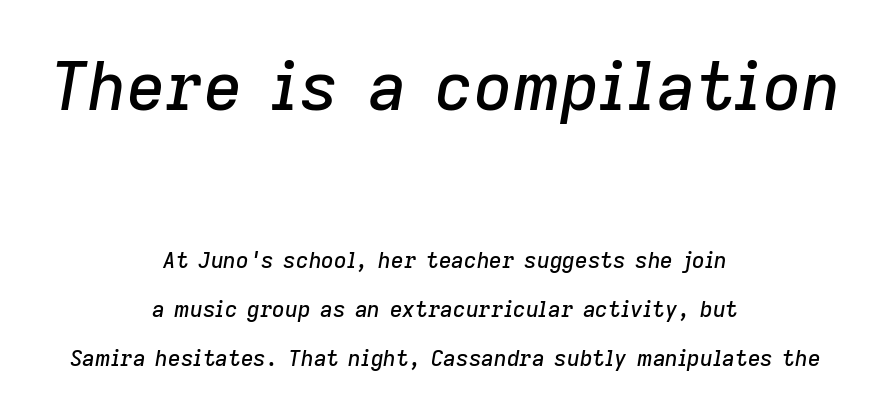
{"italic": "yes", "lean": "right", "slant_degrees": 9, "width": "normal", "stroke_contrast": "low", "x_height": "medium", "monospaced": "no", "underline": "no", "align": "center", "line_spacing": "loose", "line_spacing_ratio": 2.22, "letter_spacing": "normal", "letter_spacing_em": 0.0, "larger_block": "first", "size_ratio": 3.05, "glyph_px": 67}
